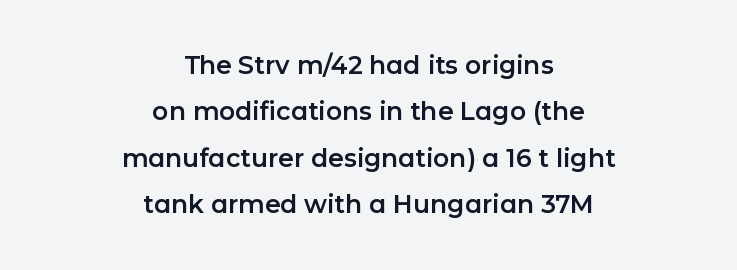
This sample uses plain, unmodified letter spacing. Only glyphs here, with clear space below each row. In CSS terms this would be text-align: center. The specimen reads as upright at a glance.
